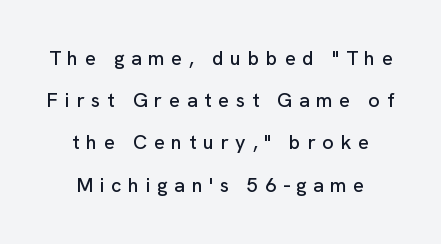
The image shows 20 px text type, upright; set centered, loose line spacing (2.11x), unusually wide letter spacing (+0.33 em), not underlined.
